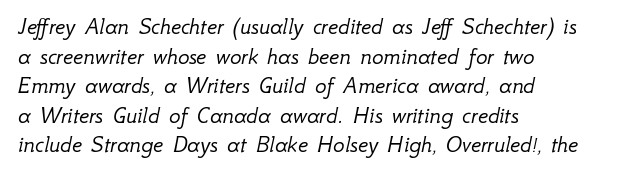
The image shows 24 px text type, italic (leaning right); set left-aligned, line spacing 1.23x, normal letter spacing, not underlined.
